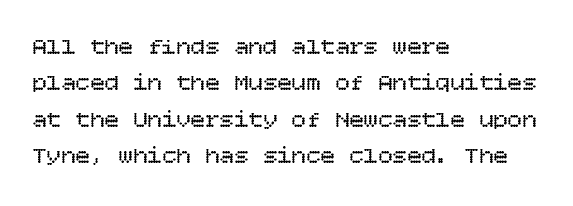
The foot of each line stays bare and open. These lines stack with their left ends in a neat column. Italic: no, the glyphs are upright roman. These lines sit exactly where default settings would place them.
